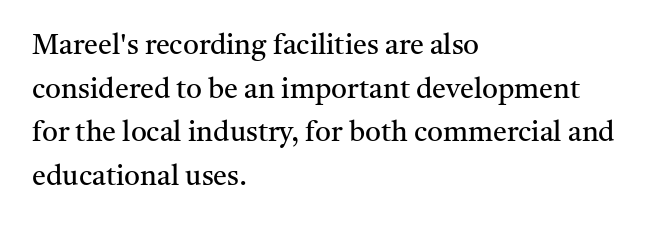
{"serif": "yes", "italic": "no", "bold": "no", "weight": "regular", "width": "normal", "stroke_contrast": "medium", "x_height": "medium", "monospaced": "no", "underline": "no", "align": "left", "line_spacing": "normal", "line_spacing_ratio": 1.56, "letter_spacing": "normal", "letter_spacing_em": 0.0, "glyph_px": 28}
